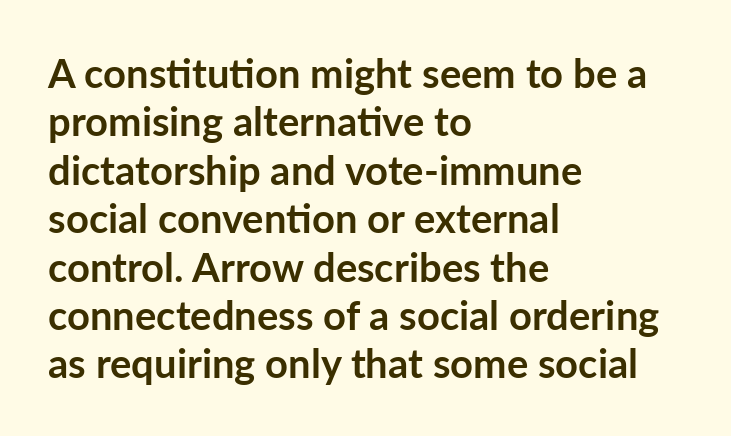
Looks like regular typesetting: each glyph gets only the width it needs. Letterform terminals end flat and unadorned throughout the passage. A typesetter would call this zero additional tracking. A bare baseline throughout the passage. Short and long lines alike share a common starting point at left. Unlike italic type, these characters show no tilt at all.
